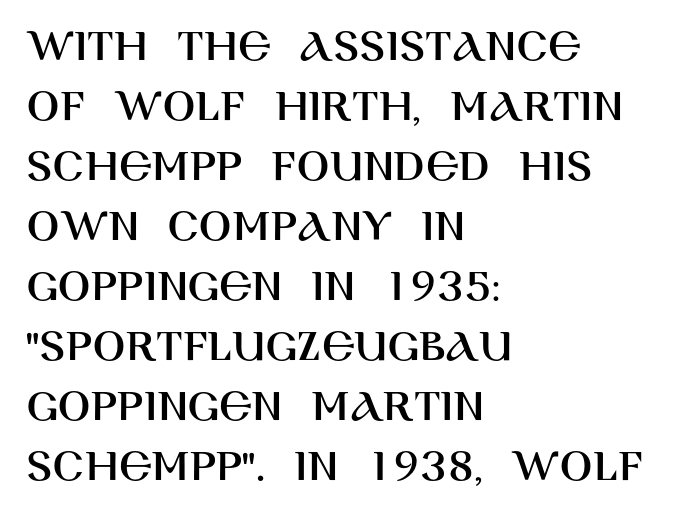
The image shows 48 px sans-serif type, upright; set left-aligned, normal line spacing (1.25x), normal letter spacing, not underlined; high stroke contrast and a large x-height.
